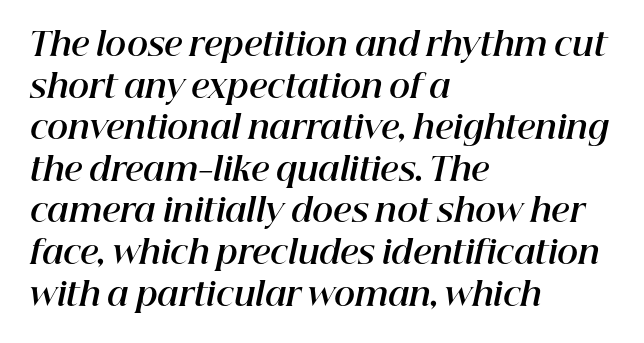
The image shows 32 px bold type, italic (leaning right); set left-aligned, normal line spacing (1.3x), normal letter spacing, not underlined; high stroke contrast and a medium x-height.
